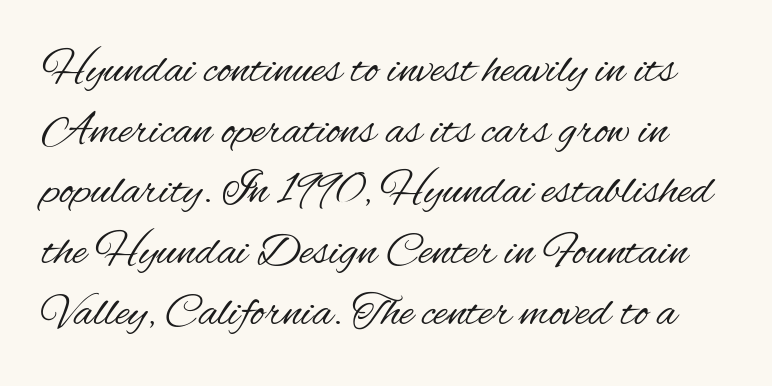
The letterforms sit at book weight or below. Any mark beneath the type? The region is blank. Honestly, the letter spacing is just normal — you wouldn't notice it. Here the designer chose a conventional face with non-uniform glyph widths. The glyphs in this specimen are sans serif.
